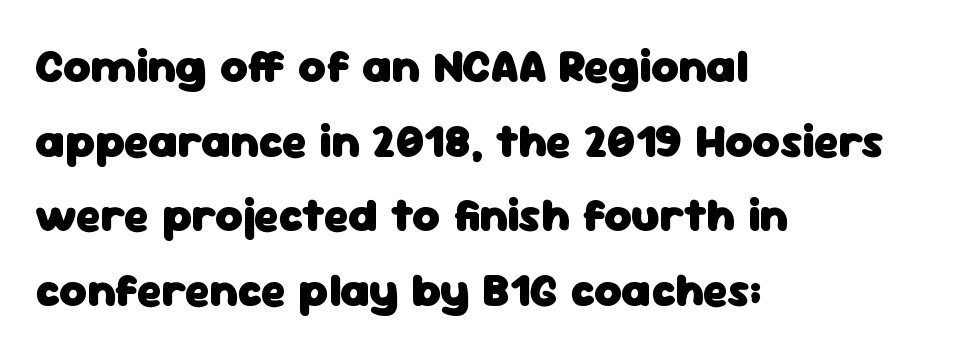
Casual observation: everything's shoved over to the left. Words float on clear page, feet unadorned. A dark, heavy texture on the line: the type is bold. Every character sits straight up, as roman type does. If you measured baseline to baseline, you'd find a middling distance.
